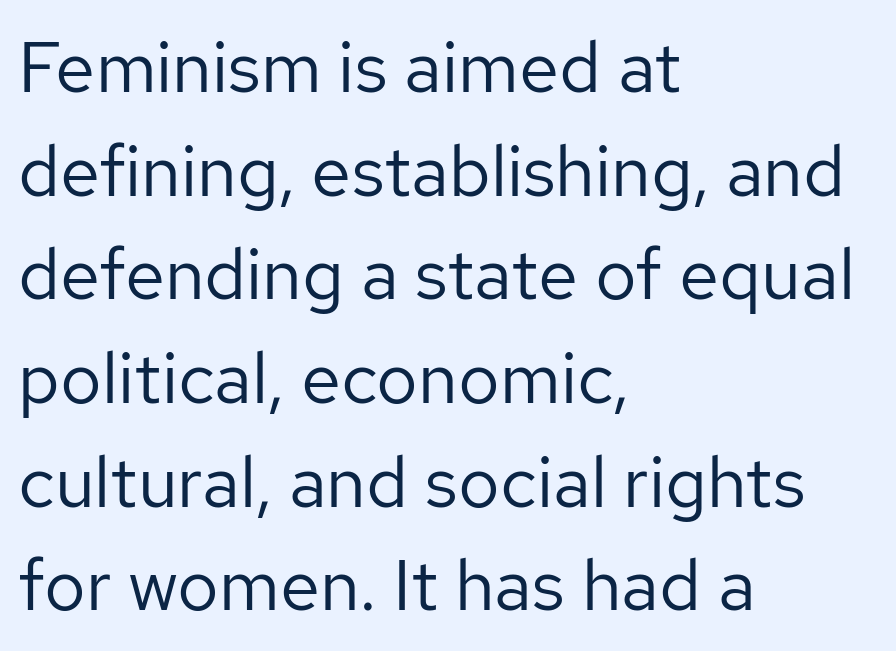
The image shows 72 px regular-weight sans-serif type, upright; set left-aligned, normal line spacing (1.44x), normal letter spacing, not underlined; low stroke contrast and a medium x-height.
